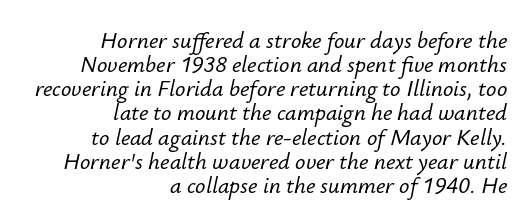
Q: Is the text italic (slanted)? A: Yes, it leans right by about 12 degrees.
Q: Is the text underlined? A: No.
Q: How is the paragraph aligned? A: Right-aligned.
Q: Is the spacing between letters normal or unusually wide? A: Normal.
Q: Is the spacing between lines tight, normal or loose? A: Tight.
